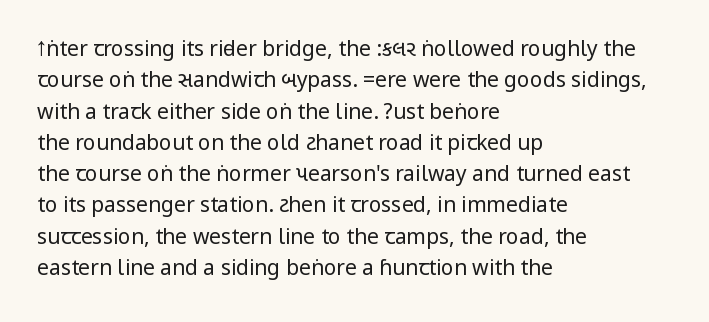
Ordinary non-slanted type is in use. Honestly, the row spacing looks completely unremarkable. These lines keep a tight, regular rhythm from letter to letter. These lines stack with their left ends in a neat column.
